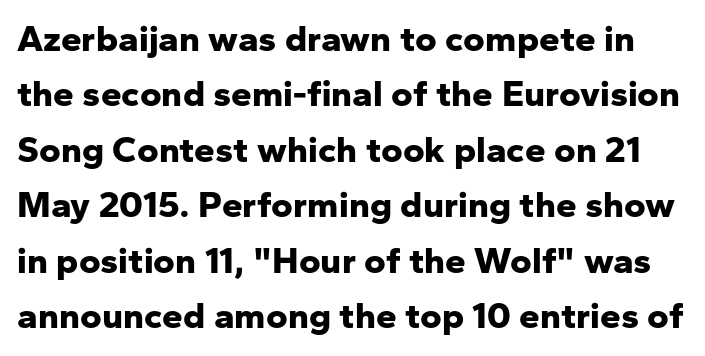
Q: Is the text bold? A: Yes.
Q: Is the text italic (slanted)? A: No, it is upright.
Q: Is the typeface a serif or a sans-serif typeface? A: Sans-serif.
Q: Is the text underlined? A: No.
Q: Is the spacing between letters normal or unusually wide? A: Normal.
Q: Is the spacing between lines tight, normal or loose? A: Normal.
Q: Width (condensed, normal, or wide)? A: Normal.
Q: Stroke contrast? A: Low.
Q: x-height? A: Medium.
Q: Monospaced? A: No.
